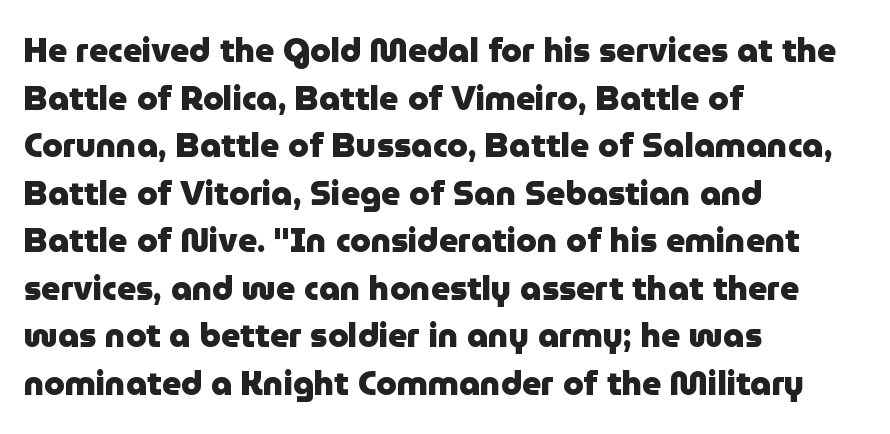
{"serif": "no", "italic": "no", "bold": "yes", "weight": "heavy", "width": "normal", "stroke_contrast": "low", "x_height": "medium", "monospaced": "no", "underline": "no", "align": "left", "line_spacing": "normal", "line_spacing_ratio": 1.44, "letter_spacing": "normal", "letter_spacing_em": 0.0, "glyph_px": 33}
